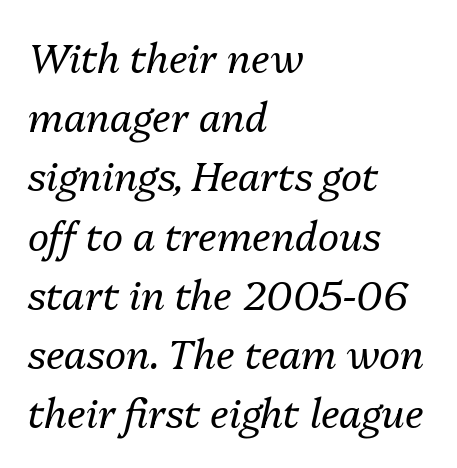
Check under the words: just untouched page. No extra ink here — the face is not bold. Does extra space separate the letters? No, they use regular spacing. A typesetter would call this proportional, since set widths differ per character. Emphasis-style slanted type is in use. The ragged edge is on the right, which tells us the setting is flush left.
